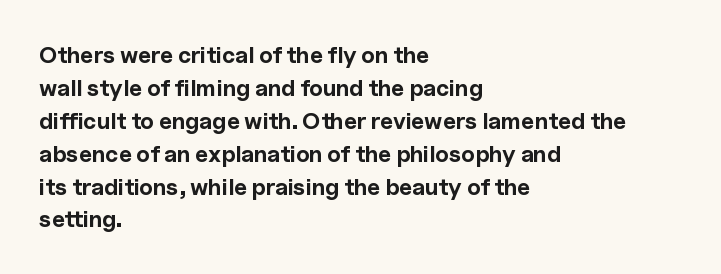
The image shows 23 px bold type, upright; set left-aligned, normal line spacing (1.43x), normal letter spacing, not underlined.
